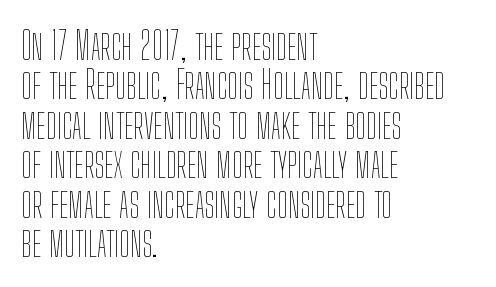
Q: Is the text bold? A: No.
Q: Is the text italic (slanted)? A: No, it is upright.
Q: Is the text underlined? A: No.
Q: How is the paragraph aligned? A: Left-aligned.
Q: Is the spacing between letters normal or unusually wide? A: Normal.
Q: Is the spacing between lines tight, normal or loose? A: Tight.
Q: Width (condensed, normal, or wide)? A: Condensed.
Q: Stroke contrast? A: Low.
Q: x-height? A: Medium.
Q: Monospaced? A: No.
